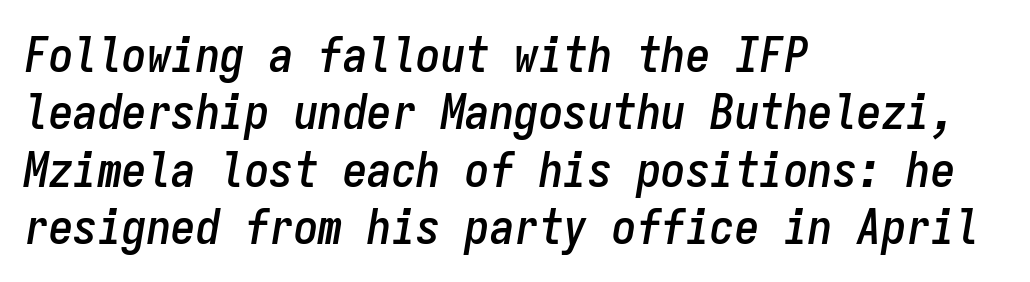
The image shows 49 px condensed type, italic (leaning right), monospaced; set left-aligned, line spacing 1.17x, normal letter spacing, not underlined; low stroke contrast and a medium x-height.
